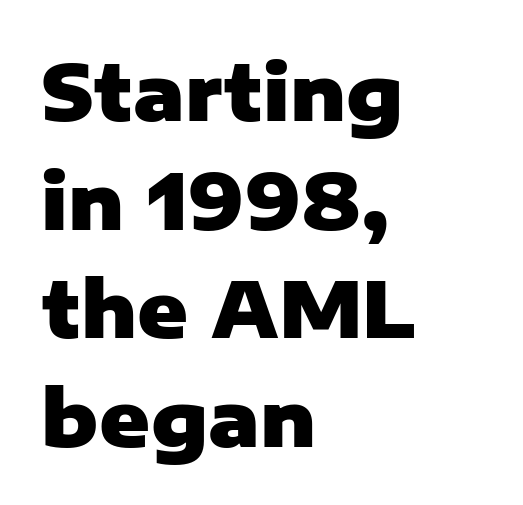
{"serif": "no", "italic": "no", "bold": "yes", "weight": "heavy", "width": "normal", "stroke_contrast": "low", "x_height": "medium", "monospaced": "no", "underline": "no", "align": "left", "line_spacing": "normal", "line_spacing_ratio": 1.41, "letter_spacing": "normal", "letter_spacing_em": 0.0, "glyph_px": 77}
